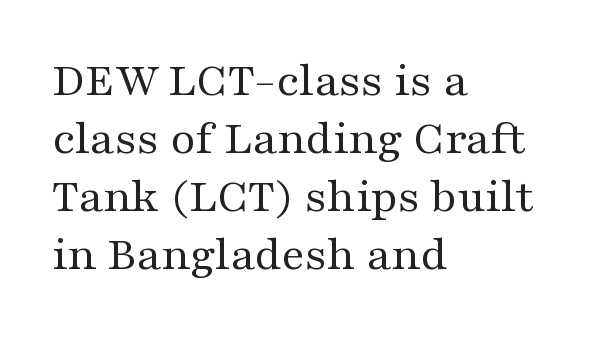
Just letters on the line, the space beneath them empty. Quick note: not italic, upright. Are there feet on the stems? There are — it's a serif. Is this a fixed-width face? No — the glyphs have proportional, varying widths.
